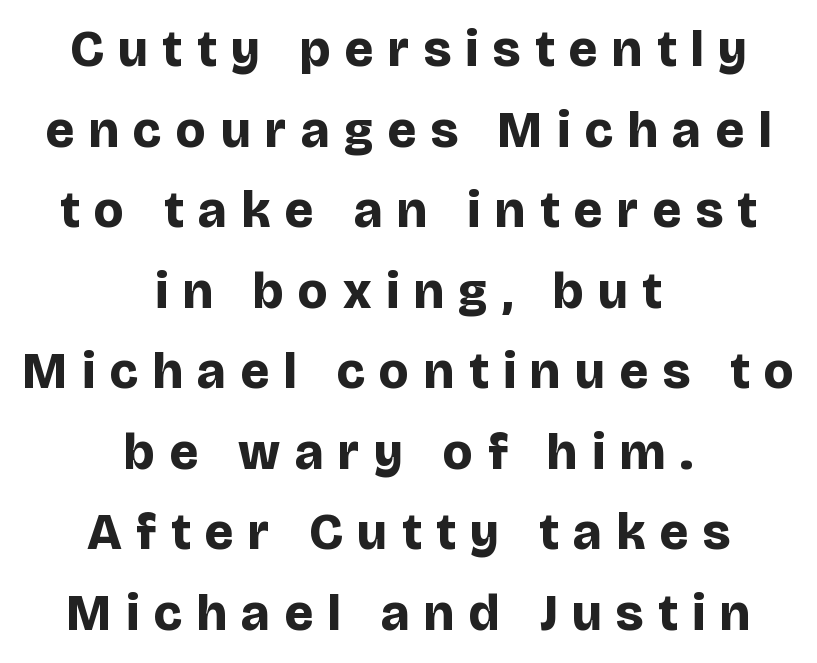
{"serif": "no", "italic": "no", "bold": "yes", "weight": "bold", "width": "normal", "stroke_contrast": "low", "x_height": "large", "monospaced": "no", "underline": "no", "align": "center", "line_spacing": "normal", "line_spacing_ratio": 1.58, "letter_spacing": "wide", "letter_spacing_em": 0.29, "glyph_px": 51}
